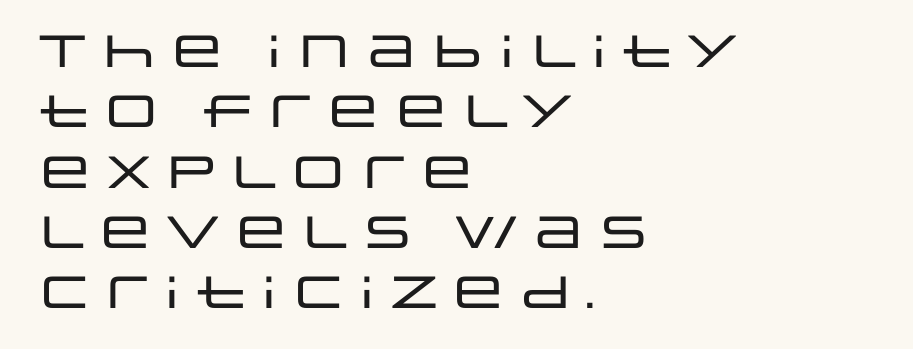
The image shows 45 px wide sans-serif type, upright; set left-aligned, normal line spacing (1.34x), normal letter spacing, not underlined; low stroke contrast and a large x-height.
